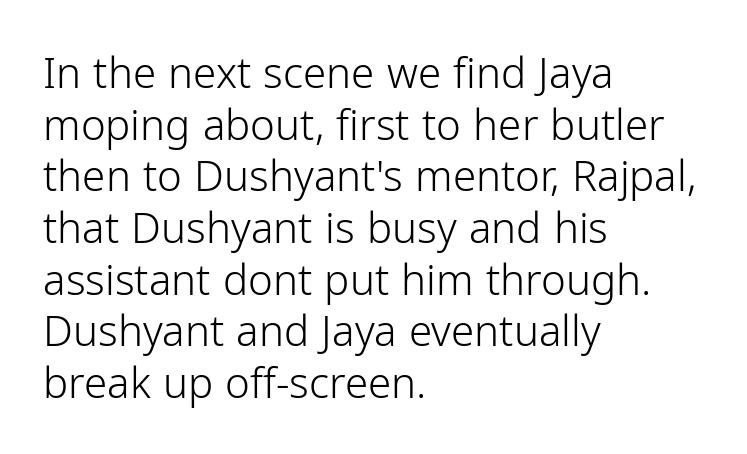
These lines were composed using upright roman letters. Bare-footed words on every line. No chunkiness to these letters — they're not bold. Each letter keeps its own natural width here, so spacing adapts to shape.
